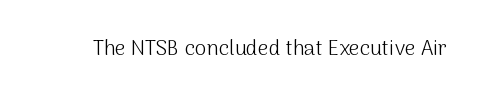
The image shows 21 px text type, upright; set normal letter spacing, not underlined.
